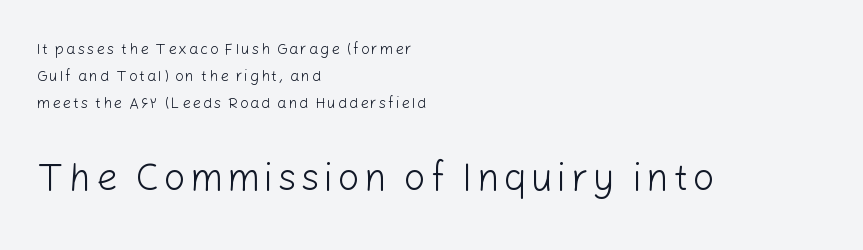
Q: Is the text bold? A: No.
Q: Is the text italic (slanted)? A: No, it is upright.
Q: Is the typeface a serif or a sans-serif typeface? A: Sans-serif.
Q: Is the text underlined? A: No.
Q: How is the paragraph aligned? A: Left-aligned.
Q: Which block of text is set in a larger size, the first (top) or the second (bottom)? A: The second (bottom) one.
Q: Width (condensed, normal, or wide)? A: Normal.
Q: Stroke contrast? A: Low.
Q: x-height? A: Medium.
Q: Monospaced? A: No.
